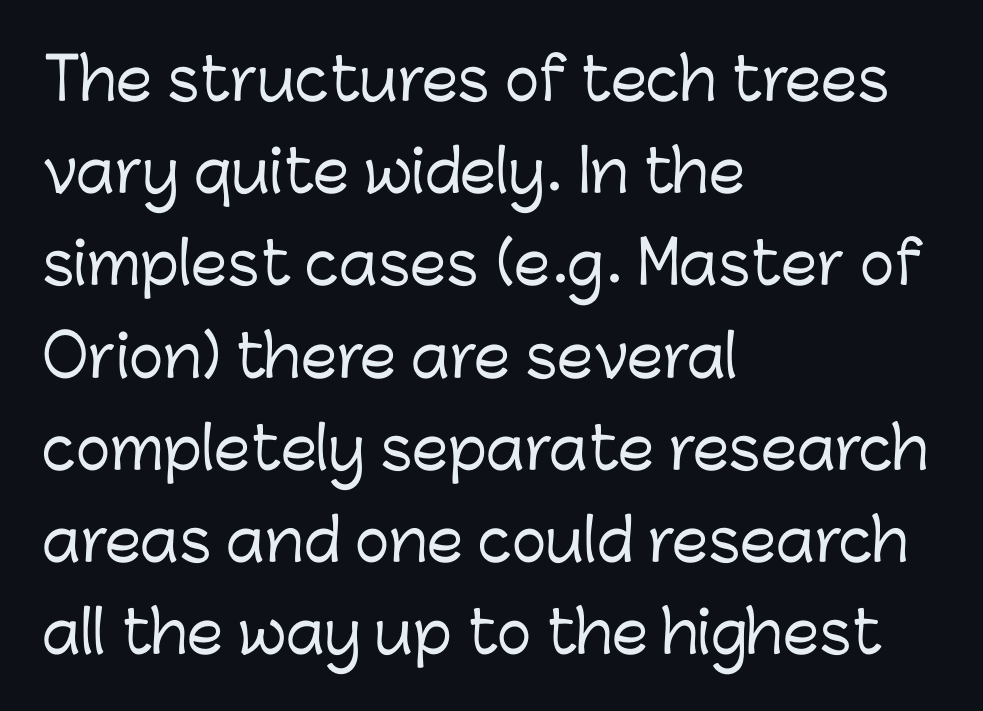
Q: Is the text italic (slanted)? A: No, it is upright.
Q: Is the typeface a serif or a sans-serif typeface? A: Sans-serif.
Q: Is the text underlined? A: No.
Q: How is the paragraph aligned? A: Left-aligned.
Q: Is the spacing between letters normal or unusually wide? A: Normal.
Q: Is the spacing between lines tight, normal or loose? A: Normal.
Q: Width (condensed, normal, or wide)? A: Normal.
Q: Stroke contrast? A: Low.
Q: x-height? A: Medium.
Q: Monospaced? A: No.
